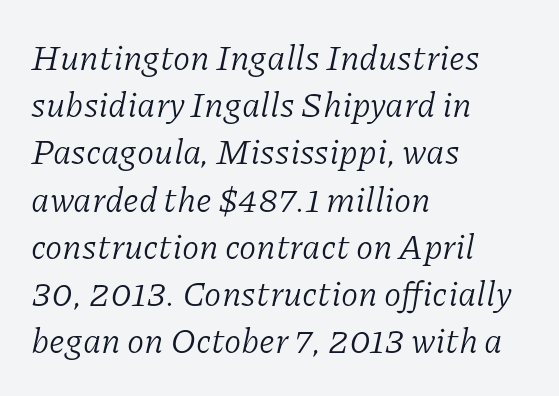
Q: Is the text bold? A: No.
Q: Is the text italic (slanted)? A: Yes, it leans right by about 11 degrees.
Q: Is the typeface a serif or a sans-serif typeface? A: Serif.
Q: Is the text underlined? A: No.
Q: How is the paragraph aligned? A: Left-aligned.
Q: Is the spacing between letters normal or unusually wide? A: Normal.
Q: Is the spacing between lines tight, normal or loose? A: Normal.
Q: Width (condensed, normal, or wide)? A: Normal.
Q: Stroke contrast? A: Low.
Q: x-height? A: Medium.
Q: Monospaced? A: No.
